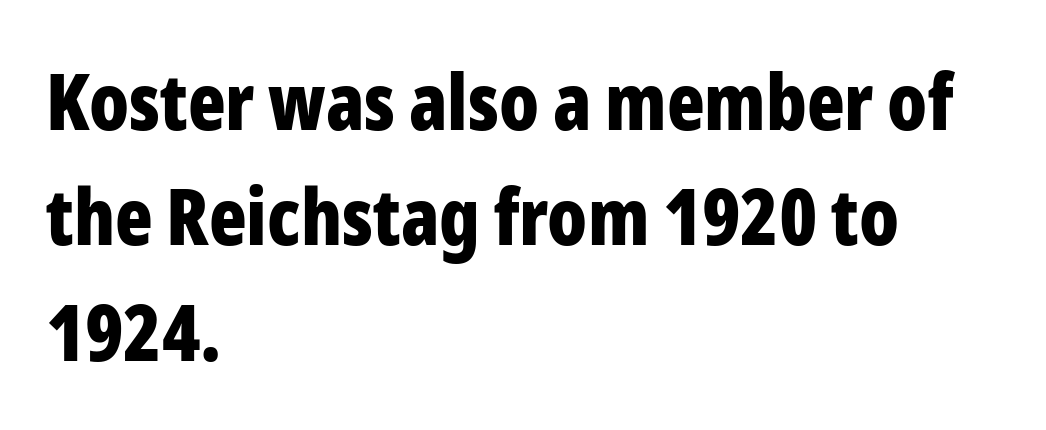
Here the designer chose a conventional face with non-uniform glyph widths. Look at the stroke-to-counter ratio: heavy, a bold. No feet cap the strokes, marking this as sans-serif type. The string is rendered with underlining switched off. Leading matches the norm, producing a regular column. The font's upright variant was chosen for this text.
